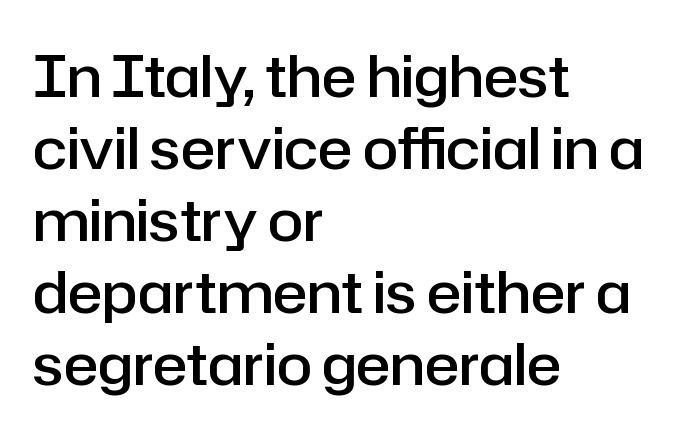
The image shows 58 px semibold sans-serif type, upright; set left-aligned, line spacing 1.24x, normal letter spacing, not underlined; low stroke contrast and a medium x-height.
